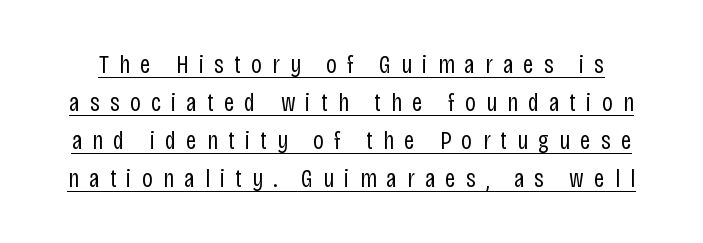
Q: Is the text bold? A: No.
Q: Is the text italic (slanted)? A: No, it is upright.
Q: Is the text underlined? A: Yes.
Q: Is the spacing between letters normal or unusually wide? A: Unusually wide.
Q: Is the spacing between lines tight, normal or loose? A: Normal.
